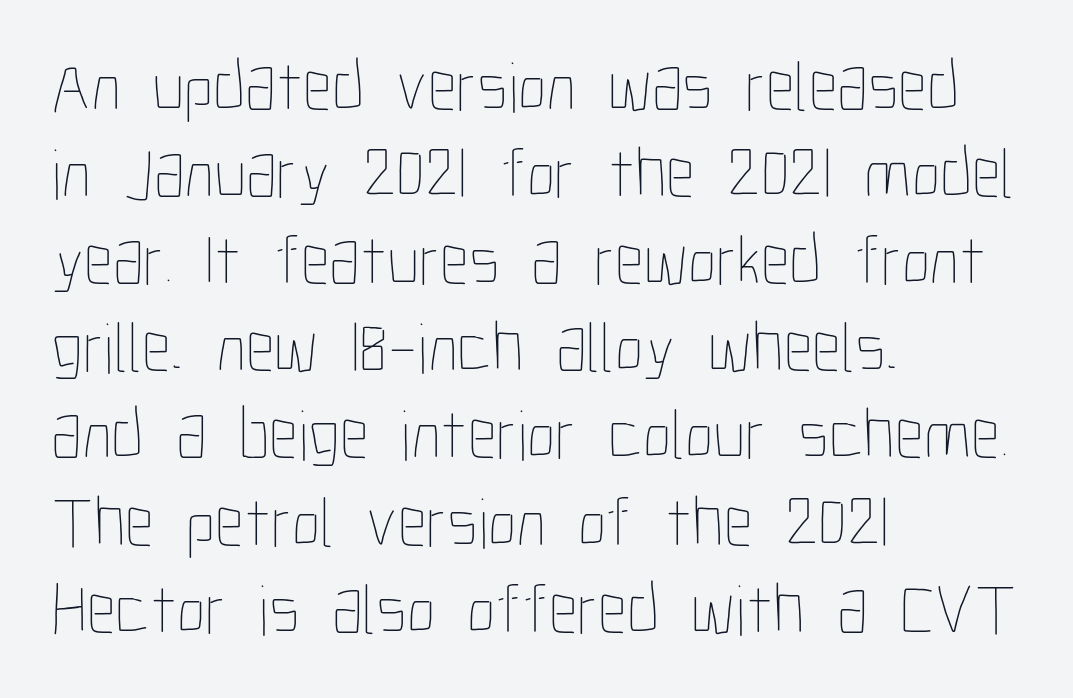
Q: Is the text bold? A: No.
Q: Is the text italic (slanted)? A: No, it is upright.
Q: Is the text underlined? A: No.
Q: How is the paragraph aligned? A: Left-aligned.
Q: Is the spacing between letters normal or unusually wide? A: Normal.
Q: Width (condensed, normal, or wide)? A: Condensed.
Q: Stroke contrast? A: Low.
Q: x-height? A: Medium.
Q: Monospaced? A: No.
